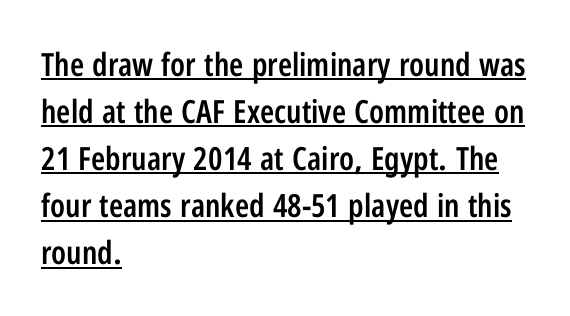
The image shows 32 px semibold, condensed sans-serif type, upright; set left-aligned, normal line spacing (1.47x), normal letter spacing, underlined; low stroke contrast and a medium x-height.
